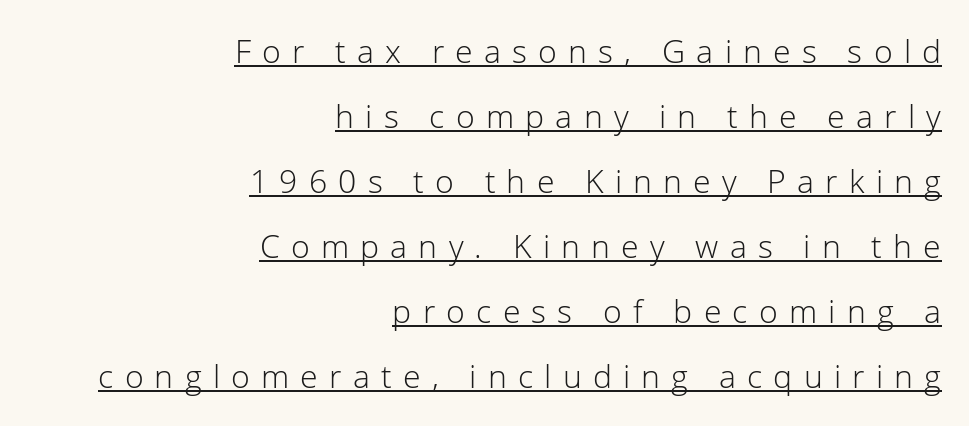
Q: Is the text bold? A: No.
Q: Is the text italic (slanted)? A: No, it is upright.
Q: Is the typeface a serif or a sans-serif typeface? A: Sans-serif.
Q: Is the text underlined? A: Yes.
Q: How is the paragraph aligned? A: Right-aligned.
Q: Is the spacing between letters normal or unusually wide? A: Unusually wide.
Q: Is the spacing between lines tight, normal or loose? A: Loose.
Q: Width (condensed, normal, or wide)? A: Normal.
Q: Stroke contrast? A: Low.
Q: x-height? A: Medium.
Q: Monospaced? A: No.
